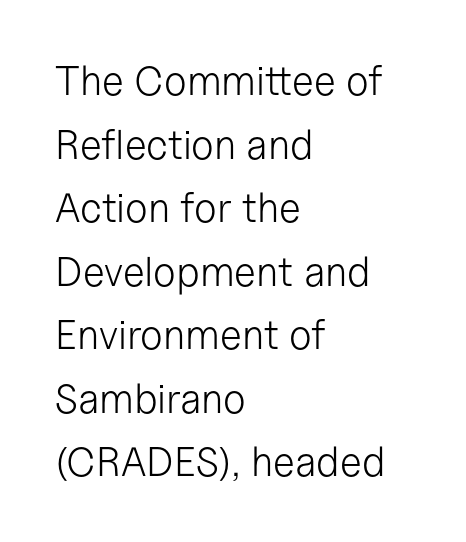
{"serif": "no", "italic": "no", "bold": "no", "weight": "light", "width": "normal", "stroke_contrast": "low", "x_height": "medium", "monospaced": "no", "underline": "no", "align": "left", "line_spacing": "normal", "line_spacing_ratio": 1.55, "letter_spacing": "normal", "letter_spacing_em": 0.0, "glyph_px": 41}
